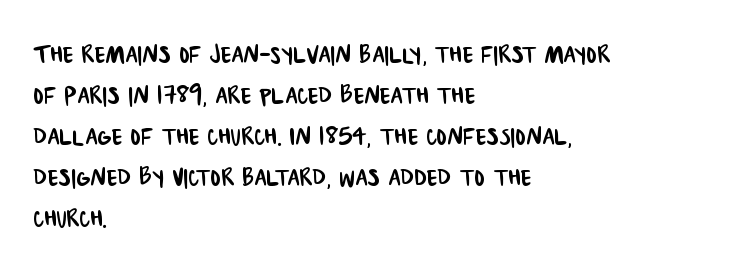
The image shows 32 px condensed sans-serif type; set left-aligned, normal line spacing (1.28x), normal letter spacing, not underlined; low stroke contrast and a large x-height.
